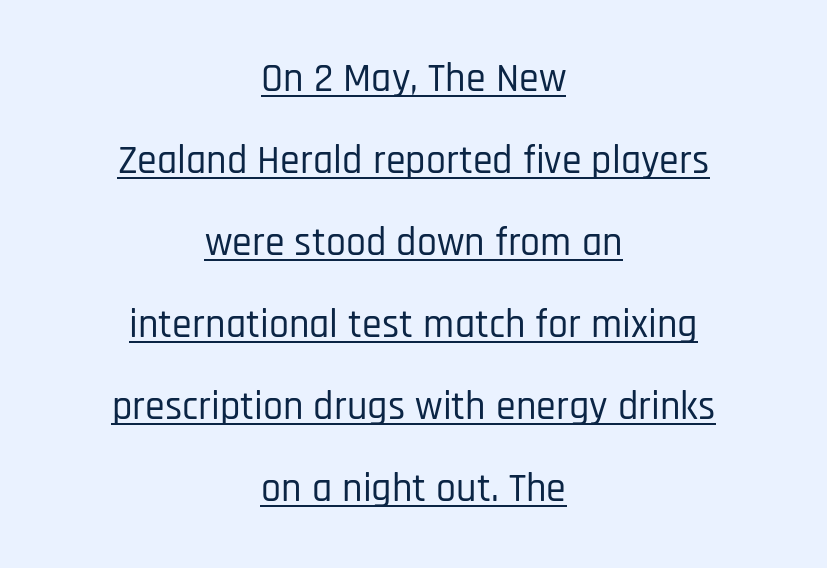
Q: Is the text italic (slanted)? A: No, it is upright.
Q: Is the typeface a serif or a sans-serif typeface? A: Sans-serif.
Q: Is the text underlined? A: Yes.
Q: How is the paragraph aligned? A: Centered.
Q: Is the spacing between letters normal or unusually wide? A: Normal.
Q: Is the spacing between lines tight, normal or loose? A: Loose.
Q: Width (condensed, normal, or wide)? A: Condensed.
Q: Stroke contrast? A: Low.
Q: x-height? A: Large.
Q: Monospaced? A: No.
